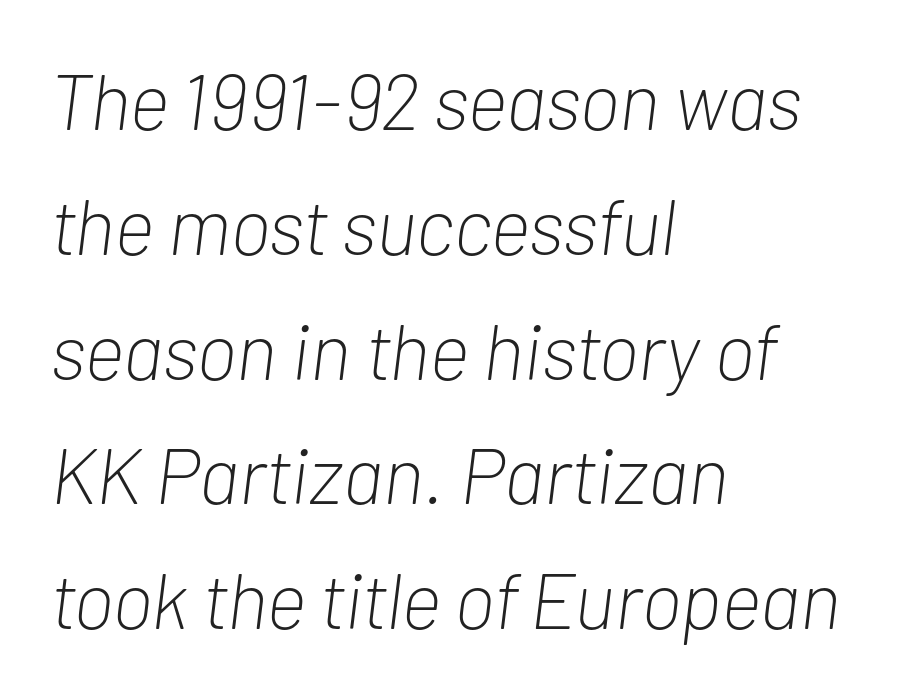
Q: Is the text bold? A: No.
Q: Is the text italic (slanted)? A: Yes, it leans right by about 7 degrees.
Q: Is the text underlined? A: No.
Q: How is the paragraph aligned? A: Left-aligned.
Q: Is the spacing between letters normal or unusually wide? A: Normal.
Q: Is the spacing between lines tight, normal or loose? A: Normal.
Q: Width (condensed, normal, or wide)? A: Condensed.
Q: Stroke contrast? A: Low.
Q: x-height? A: Medium.
Q: Monospaced? A: No.
